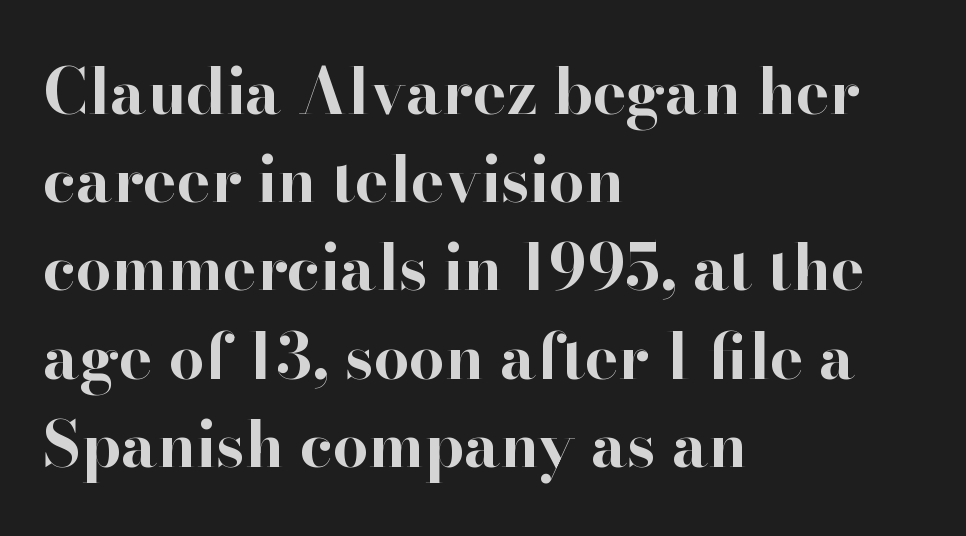
Q: Is the text bold? A: Yes.
Q: Is the text italic (slanted)? A: No, it is upright.
Q: Is the typeface a serif or a sans-serif typeface? A: Serif.
Q: Is the text underlined? A: No.
Q: How is the paragraph aligned? A: Left-aligned.
Q: Is the spacing between letters normal or unusually wide? A: Normal.
Q: Is the spacing between lines tight, normal or loose? A: Normal.
Q: Width (condensed, normal, or wide)? A: Normal.
Q: Stroke contrast? A: High.
Q: x-height? A: Small.
Q: Monospaced? A: No.
